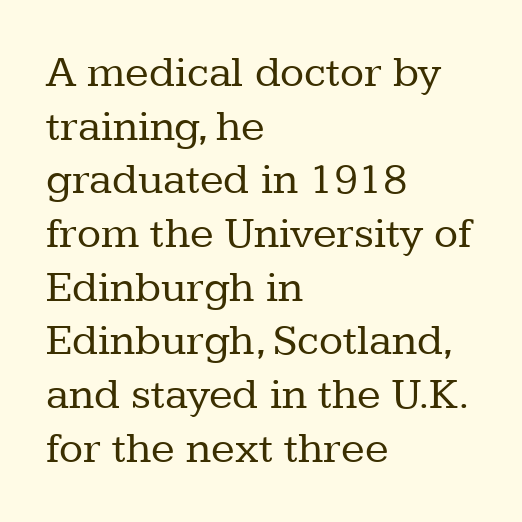
Type without underlining. These lines keep a tight, regular rhythm from letter to letter. Do the characters align in a grid? No, the font is proportional. The face used here is seriffed, in the tradition of book romans. A typesetter would mark this as roman, not italic. Stroke mass is kept to a normal reading level or below.
